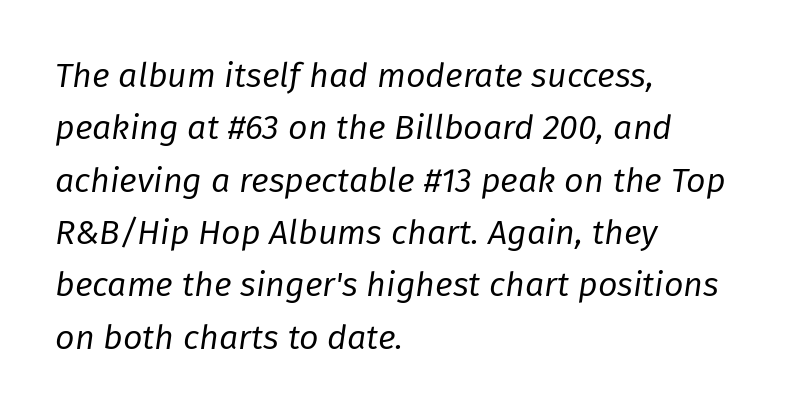
Proportional: the letters do not fall into vertical columns. The cut favours lightness, reaching ordinary text weight at its darkest. The rendering applies a slant to the glyphs. The paragraph has a hard left edge and a soft right edge. This rendering leaves character spacing at its baseline value. Bare-footed words on every line.
